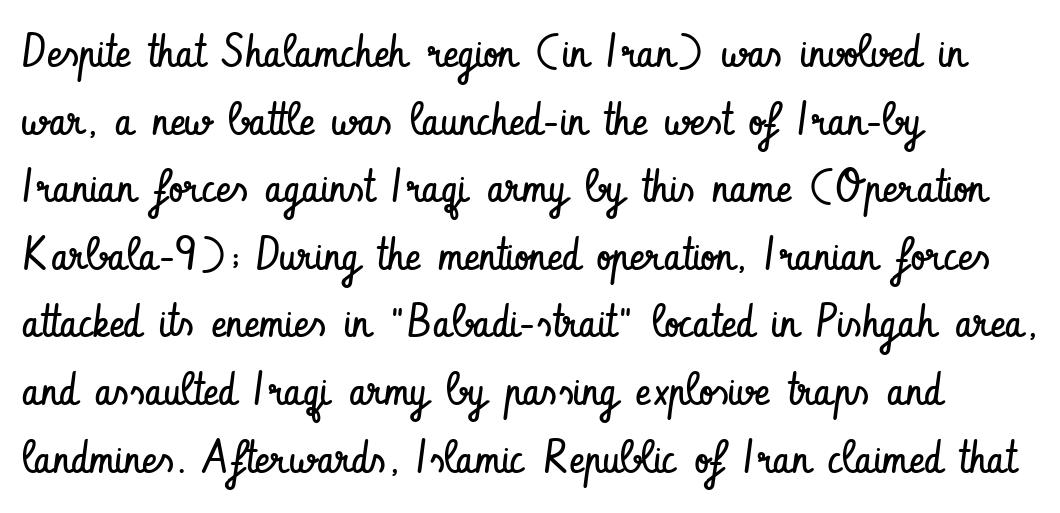
Nothing sits at the stroke ends, so this counts as sans-serif. The paragraph has a hard left edge and a soft right edge. Do the characters align in a grid? No, the font is proportional. Baseline-to-baseline distance is the conventional proportion of letter height.
